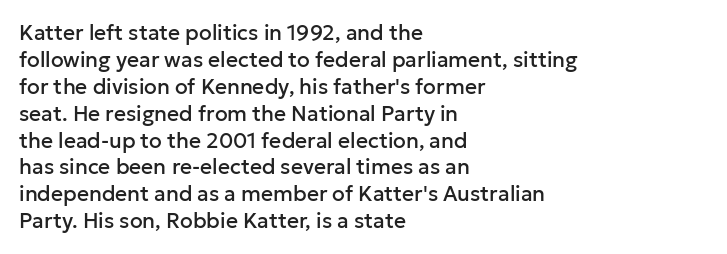
Q: Is the text italic (slanted)? A: No, it is upright.
Q: Is the text underlined? A: No.
Q: How is the paragraph aligned? A: Left-aligned.
Q: Is the spacing between letters normal or unusually wide? A: Normal.
Q: Is the spacing between lines tight, normal or loose? A: Normal.
